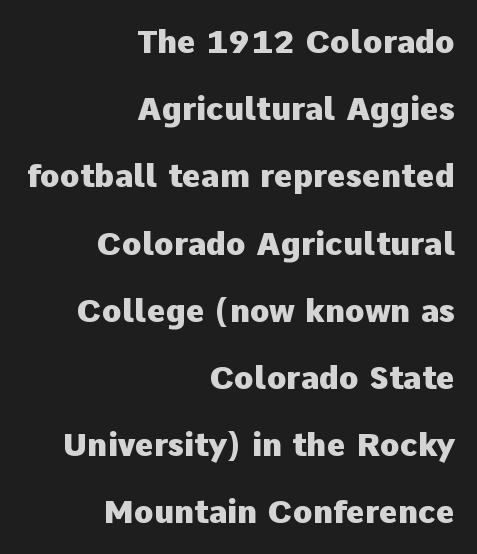
Q: Is the text bold? A: Yes.
Q: Is the text italic (slanted)? A: No, it is upright.
Q: Is the typeface a serif or a sans-serif typeface? A: Sans-serif.
Q: Is the text underlined? A: No.
Q: How is the paragraph aligned? A: Right-aligned.
Q: Is the spacing between letters normal or unusually wide? A: Normal.
Q: Is the spacing between lines tight, normal or loose? A: Loose.
Q: Width (condensed, normal, or wide)? A: Normal.
Q: Stroke contrast? A: Low.
Q: x-height? A: Medium.
Q: Monospaced? A: No.
